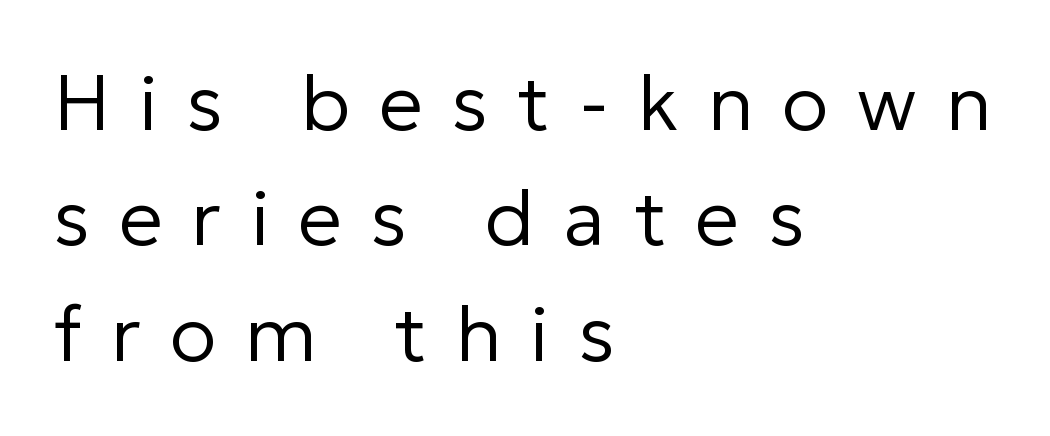
{"serif": "no", "italic": "no", "bold": "no", "weight": "regular", "width": "normal", "stroke_contrast": "low", "x_height": "medium", "monospaced": "no", "underline": "no", "align": "left", "line_spacing": "normal", "line_spacing_ratio": 1.48, "letter_spacing": "wide", "letter_spacing_em": 0.37, "glyph_px": 78}
